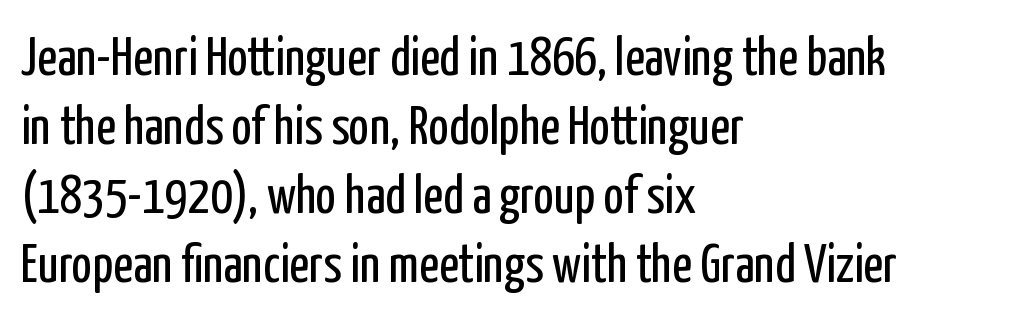
The image shows 54 px regular-weight, condensed sans-serif type, upright; set left-aligned, normal line spacing (1.28x), normal letter spacing, not underlined; low stroke contrast and a medium x-height.
